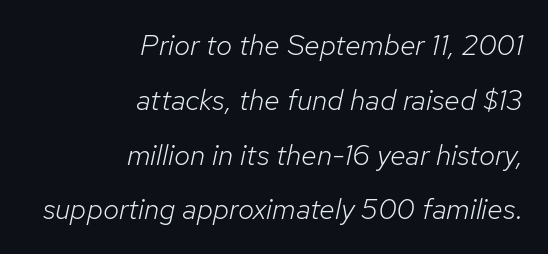
The image shows 29 px light type, italic (leaning right); set right-aligned, line spacing 1.89x, normal letter spacing, not underlined; low stroke contrast and a medium x-height.
